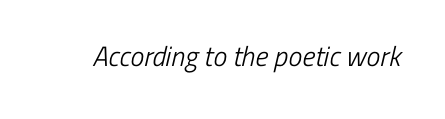
Summary of weight: not heavy and not bold. Check the space under the baseline: it is left empty. The rendering shows plain stroke endings on the letterforms — a sans-serif design. The line texture is even and compact thanks to regular tracking. This sample has the flowing, uneven cadence of proportional lettering.
